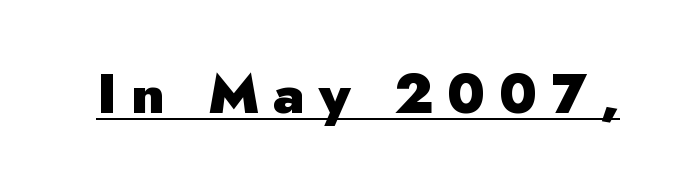
{"serif": "no", "italic": "no", "bold": "yes", "weight": "heavy", "width": "normal", "stroke_contrast": "low", "x_height": "small", "monospaced": "no", "underline": "yes", "letter_spacing": "wide", "letter_spacing_em": 0.25, "glyph_px": 55}
